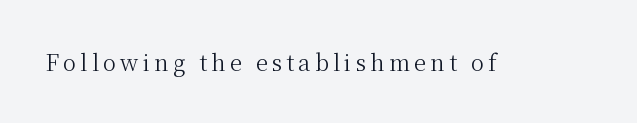
{"italic": "no", "bold": "no", "underline": "no", "glyph_px": 22}
